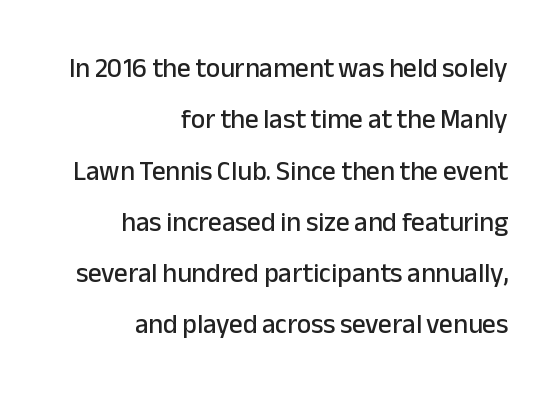
Q: Is the text italic (slanted)? A: No, it is upright.
Q: Is the text underlined? A: No.
Q: How is the paragraph aligned? A: Right-aligned.
Q: Is the spacing between letters normal or unusually wide? A: Normal.
Q: Is the spacing between lines tight, normal or loose? A: Loose.
